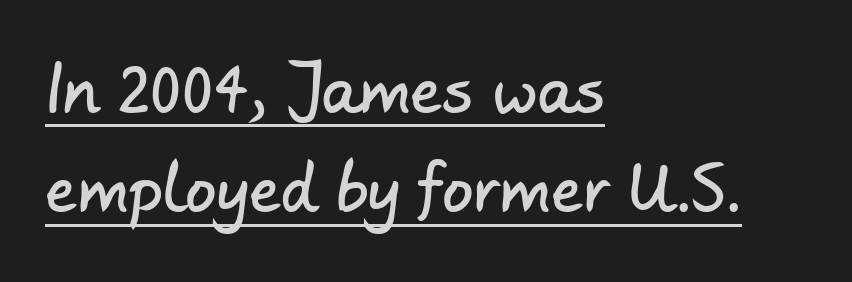
{"serif": "no", "width": "normal", "stroke_contrast": "low", "x_height": "small", "monospaced": "no", "underline": "yes", "align": "left", "line_spacing": "normal", "line_spacing_ratio": 1.6, "letter_spacing": "normal", "letter_spacing_em": 0.0, "glyph_px": 62}
